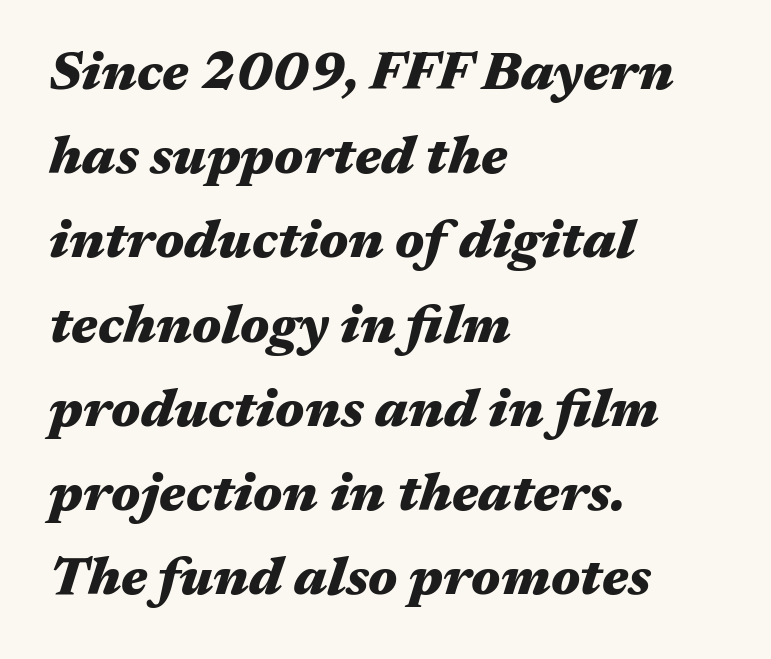
Q: Is the text bold? A: Yes.
Q: Is the text italic (slanted)? A: Yes, it leans right by about 17 degrees.
Q: Is the text underlined? A: No.
Q: How is the paragraph aligned? A: Left-aligned.
Q: Is the spacing between letters normal or unusually wide? A: Normal.
Q: Is the spacing between lines tight, normal or loose? A: Normal.
Q: Width (condensed, normal, or wide)? A: Wide.
Q: Stroke contrast? A: Medium.
Q: x-height? A: Medium.
Q: Monospaced? A: No.
